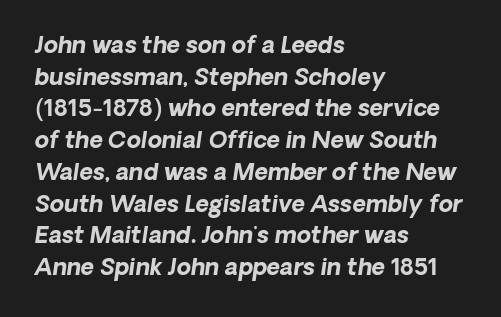
The image shows 23 px bold type, italic (leaning right); set left-aligned, normal line spacing (1.38x), normal letter spacing, not underlined.
